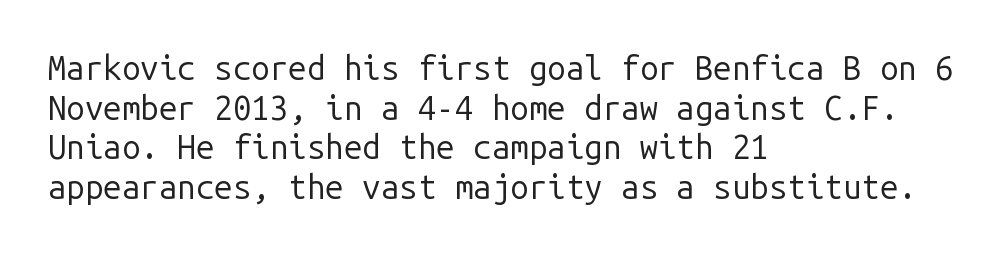
{"serif": "no", "italic": "no", "bold": "no", "weight": "regular", "width": "normal", "stroke_contrast": "low", "x_height": "medium", "monospaced": "yes", "underline": "no", "align": "left", "line_spacing_ratio": 1.2, "letter_spacing": "normal", "letter_spacing_em": 0.0, "glyph_px": 33}
